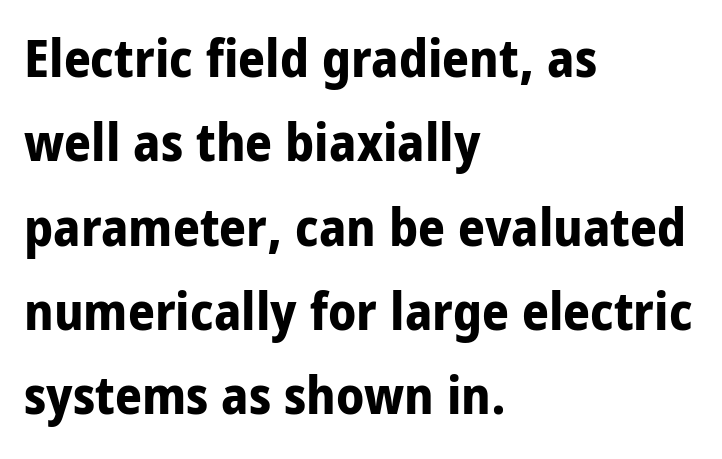
Q: Is the text bold? A: Yes.
Q: Is the text italic (slanted)? A: No, it is upright.
Q: Is the typeface a serif or a sans-serif typeface? A: Sans-serif.
Q: Is the text underlined? A: No.
Q: How is the paragraph aligned? A: Left-aligned.
Q: Is the spacing between letters normal or unusually wide? A: Normal.
Q: Is the spacing between lines tight, normal or loose? A: Normal.
Q: Width (condensed, normal, or wide)? A: Condensed.
Q: Stroke contrast? A: Low.
Q: x-height? A: Large.
Q: Monospaced? A: No.
